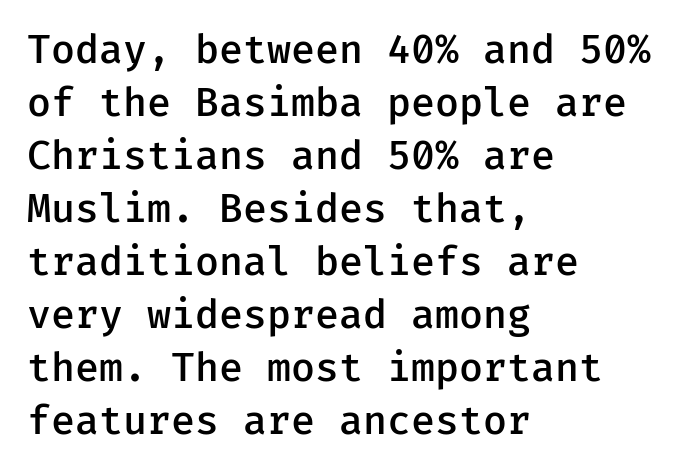
{"serif": "no", "italic": "no", "bold": "semi", "weight": "semibold", "width": "normal", "stroke_contrast": "low", "x_height": "medium", "underline": "no", "align": "left", "line_spacing": "normal", "line_spacing_ratio": 1.36, "letter_spacing": "normal", "letter_spacing_em": 0.0, "glyph_px": 39}
